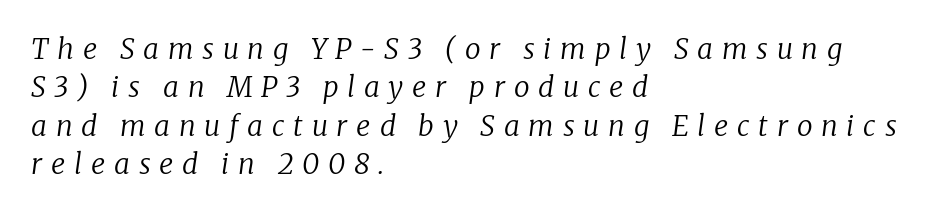
The text carries the slant typical of an italic or oblique font. You could not count columns in this text — the font is proportionally spaced. Normally led — the rows are evenly, conventionally spaced. Glance below the letters and you will spot only blank space. Observe the wide spacing: letters keep a clear distance from each other.
